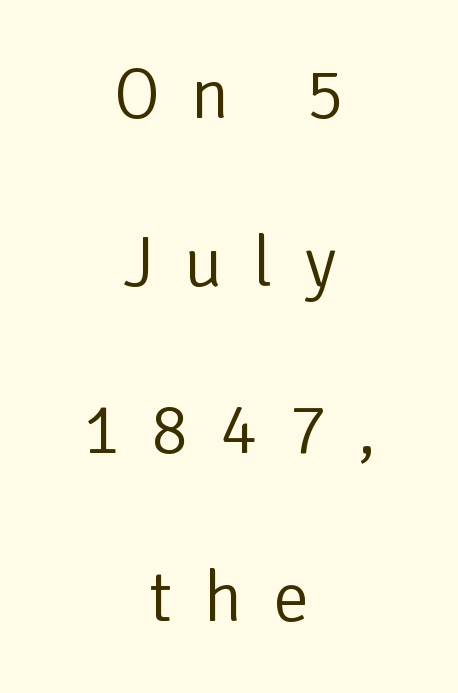
Q: Is the text bold? A: No.
Q: Is the text italic (slanted)? A: No, it is upright.
Q: Is the typeface a serif or a sans-serif typeface? A: Sans-serif.
Q: Is the text underlined? A: No.
Q: How is the paragraph aligned? A: Centered.
Q: Is the spacing between letters normal or unusually wide? A: Unusually wide.
Q: Is the spacing between lines tight, normal or loose? A: Loose.
Q: Width (condensed, normal, or wide)? A: Normal.
Q: Stroke contrast? A: Low.
Q: x-height? A: Medium.
Q: Monospaced? A: No.
